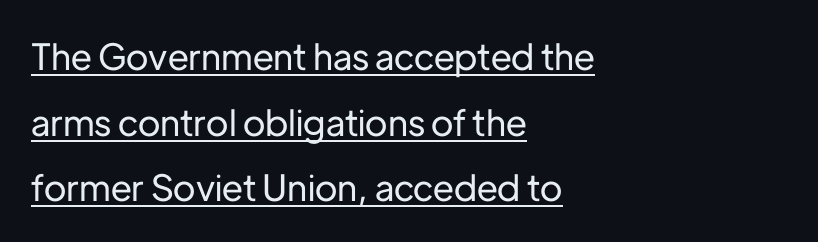
These lines are rendered in a variable-pitch font. Is there any slant? The stems are plumb. The type family on display is of the sans-serif kind. The compositor pushed each line to the left boundary.
